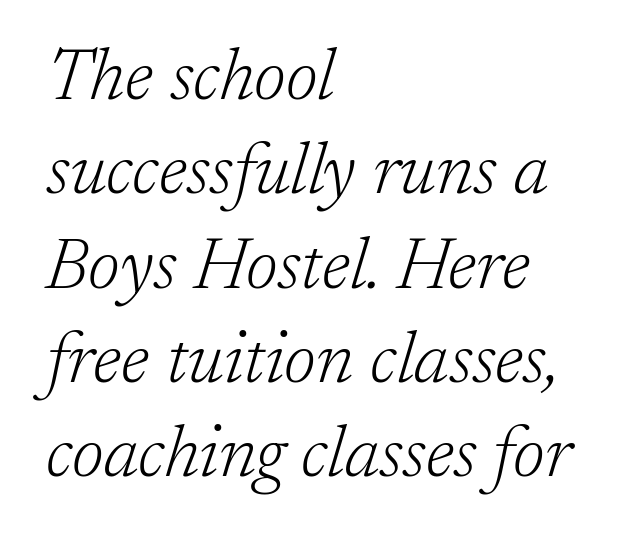
The image shows 72 px light serif type, italic (leaning right); set left-aligned, normal line spacing (1.31x), normal letter spacing, not underlined; low stroke contrast and a medium x-height.
